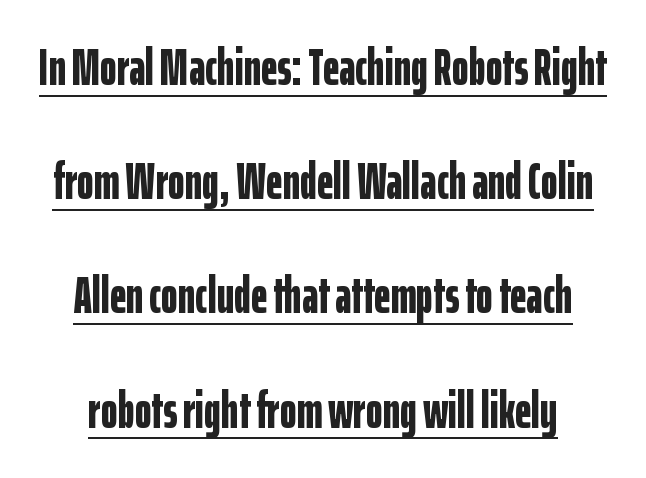
The image shows 51 px bold, condensed sans-serif type, upright; set centered, loose line spacing (2.24x), normal letter spacing, underlined; low stroke contrast and a medium x-height.
